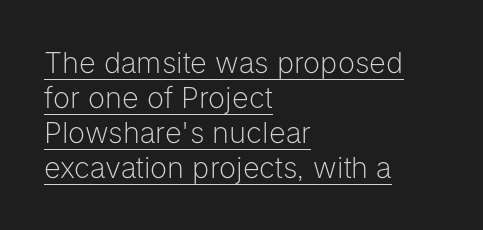
Q: Is the text bold? A: No.
Q: Is the text italic (slanted)? A: No, it is upright.
Q: Is the typeface a serif or a sans-serif typeface? A: Sans-serif.
Q: Is the text underlined? A: Yes.
Q: How is the paragraph aligned? A: Left-aligned.
Q: Is the spacing between letters normal or unusually wide? A: Normal.
Q: Width (condensed, normal, or wide)? A: Normal.
Q: Stroke contrast? A: Low.
Q: x-height? A: Medium.
Q: Monospaced? A: No.
